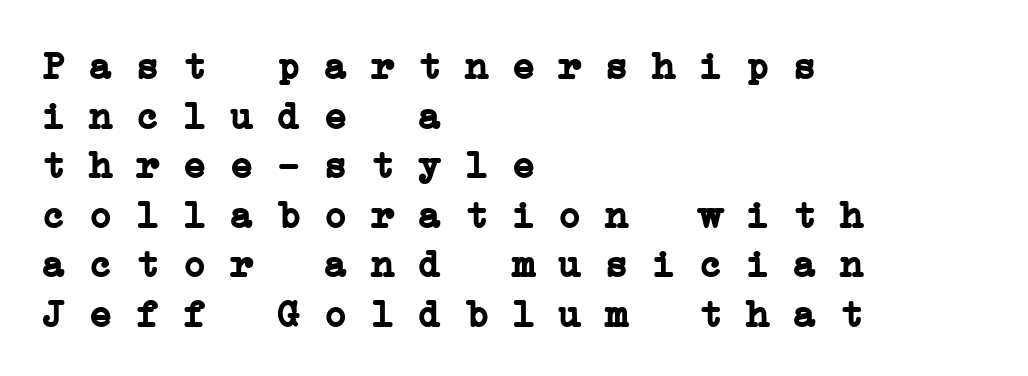
{"serif": "yes", "bold": "yes", "weight": "semibold", "width": "wide", "stroke_contrast": "low", "x_height": "medium", "monospaced": "yes", "underline": "no", "align": "left", "line_spacing": "normal", "line_spacing_ratio": 1.27, "letter_spacing": "normal", "letter_spacing_em": 0.0, "glyph_px": 39}
